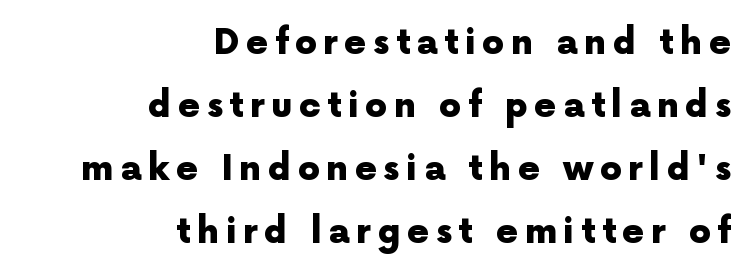
{"serif": "no", "italic": "no", "bold": "yes", "weight": "heavy", "width": "normal", "x_height": "medium", "monospaced": "no", "underline": "no", "align": "right", "line_spacing_ratio": 1.8, "glyph_px": 35}
